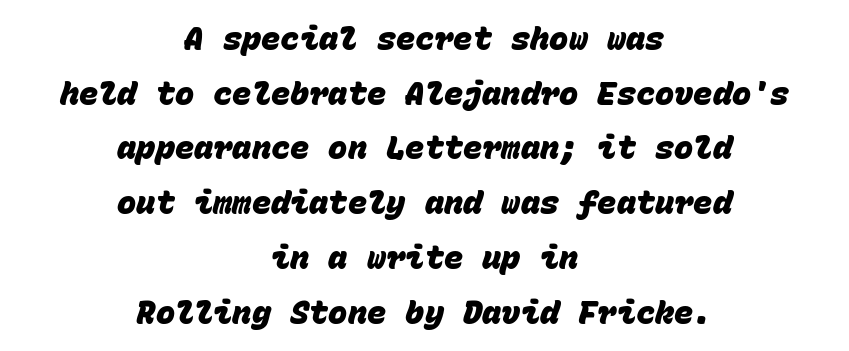
The rendering keeps characters at their native spacing. The foot of each line stays bare and open. Both edges are ragged and mirror each other, which tells us the setting is centered. Monospaced: the letters line up in strict vertical columns. The sample has been set heavy, in full bold. Check where the strokes stop: nothing finishes them off — pure sans.
